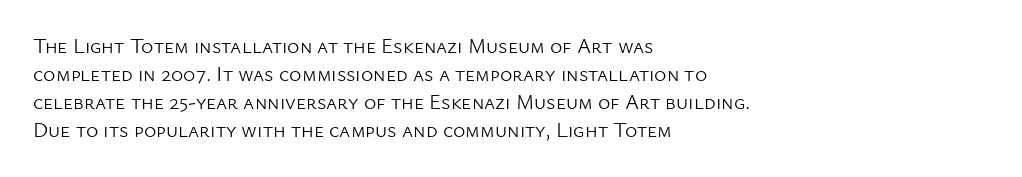
Q: Is the text bold? A: No.
Q: Is the text italic (slanted)? A: No, it is upright.
Q: Is the text underlined? A: No.
Q: How is the paragraph aligned? A: Left-aligned.
Q: Is the spacing between letters normal or unusually wide? A: Normal.
Q: Is the spacing between lines tight, normal or loose? A: Normal.
